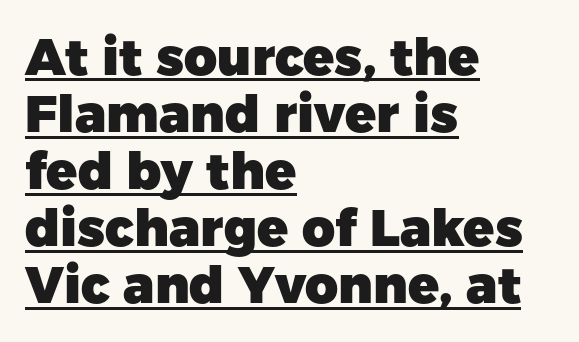
{"serif": "no", "italic": "no", "bold": "yes", "weight": "heavy", "width": "normal", "stroke_contrast": "low", "x_height": "medium", "monospaced": "no", "underline": "yes", "align": "left", "line_spacing": "tight", "line_spacing_ratio": 1.12, "letter_spacing": "normal", "letter_spacing_em": 0.0, "glyph_px": 51}
